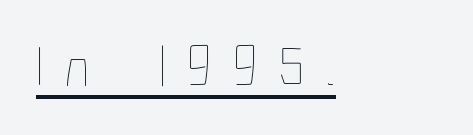
{"italic": "no", "bold": "no", "weight": "thin", "width": "condensed", "stroke_contrast": "low", "x_height": "medium", "monospaced": "no", "underline": "yes", "align": "left", "letter_spacing": "wide", "letter_spacing_em": 0.34, "glyph_px": 62}
